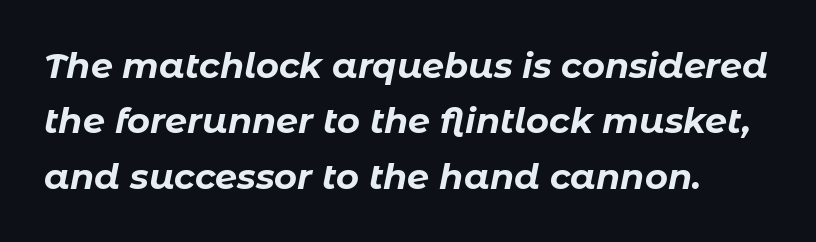
{"italic": "yes", "lean": "right", "slant_degrees": 11, "bold": "yes", "weight": "bold", "width": "normal", "stroke_contrast": "low", "x_height": "medium", "monospaced": "no", "underline": "no", "line_spacing": "normal", "line_spacing_ratio": 1.58, "letter_spacing": "normal", "letter_spacing_em": 0.0, "glyph_px": 35}
